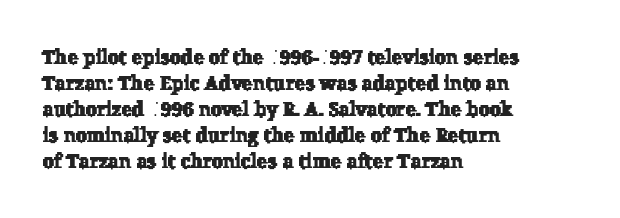
{"underline": "no", "align": "left", "line_spacing": "normal", "line_spacing_ratio": 1.3, "letter_spacing": "normal", "letter_spacing_em": 0.0, "glyph_px": 20}
